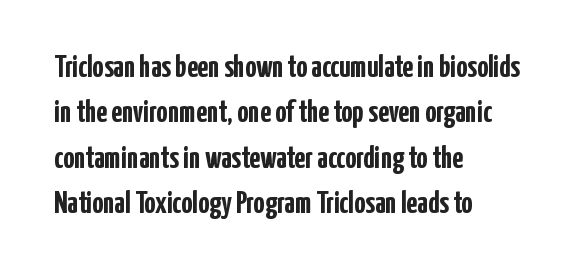
Normally led — the rows are evenly, conventionally spaced. You can tell it's not italic because the verticals are truly vertical. The letters are bold, with thick, heavy strokes. Notice how the passage keeps a crisp vertical edge on the left only. This rendering features lettering with no underline. The text was rendered using a sans face with plain stroke endings.
